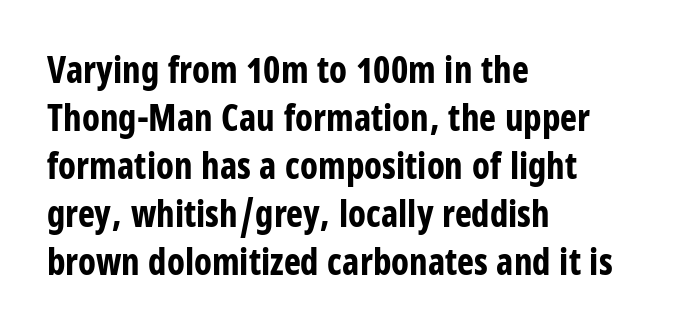
Q: Is the text bold? A: Yes.
Q: Is the text italic (slanted)? A: No, it is upright.
Q: Is the typeface a serif or a sans-serif typeface? A: Sans-serif.
Q: Is the text underlined? A: No.
Q: How is the paragraph aligned? A: Left-aligned.
Q: Is the spacing between letters normal or unusually wide? A: Normal.
Q: Is the spacing between lines tight, normal or loose? A: Normal.
Q: Width (condensed, normal, or wide)? A: Condensed.
Q: Stroke contrast? A: Low.
Q: x-height? A: Large.
Q: Monospaced? A: No.
